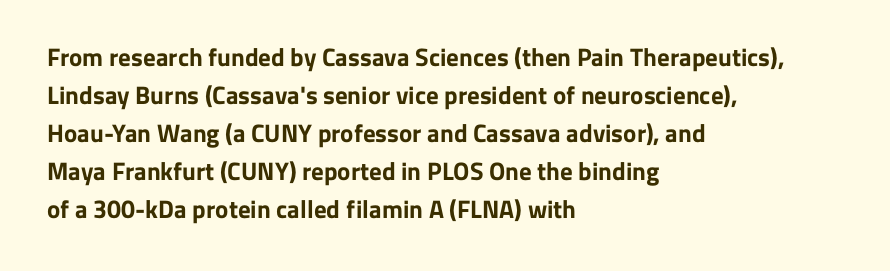
The image shows 25 px bold type, upright; set left-aligned, normal line spacing (1.52x), normal letter spacing, not underlined.
